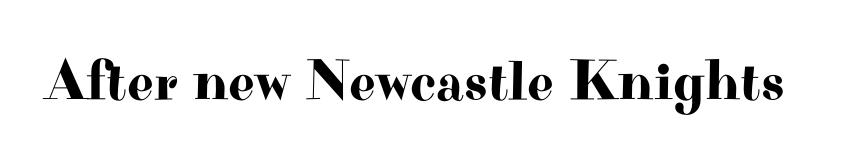
{"serif": "yes", "italic": "no", "width": "wide", "stroke_contrast": "high", "x_height": "small", "monospaced": "no", "underline": "no", "letter_spacing": "normal", "letter_spacing_em": 0.0, "glyph_px": 58}
